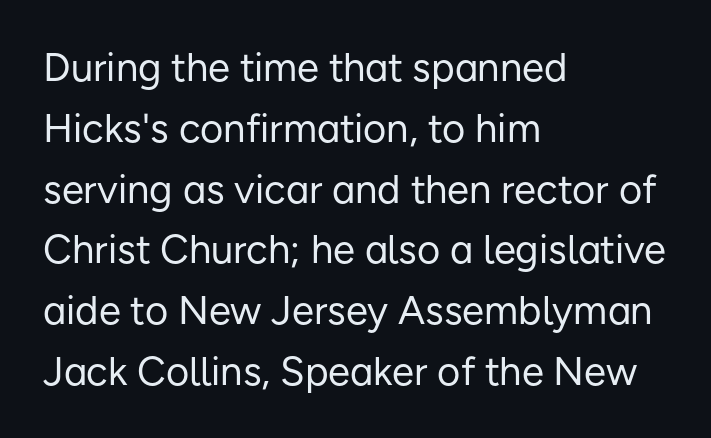
Q: Is the text bold? A: No.
Q: Is the text italic (slanted)? A: No, it is upright.
Q: Is the typeface a serif or a sans-serif typeface? A: Sans-serif.
Q: Is the text underlined? A: No.
Q: How is the paragraph aligned? A: Left-aligned.
Q: Is the spacing between letters normal or unusually wide? A: Normal.
Q: Is the spacing between lines tight, normal or loose? A: Normal.
Q: Width (condensed, normal, or wide)? A: Normal.
Q: Stroke contrast? A: Low.
Q: x-height? A: Medium.
Q: Monospaced? A: No.
